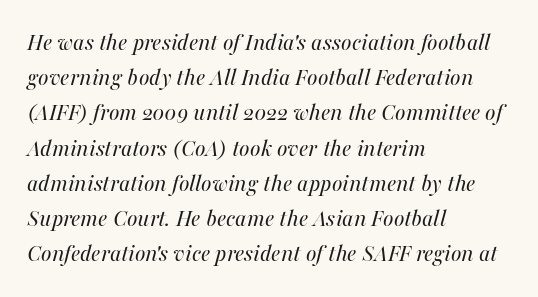
{"italic": "yes", "lean": "right", "slant_degrees": 16, "bold": "no", "underline": "no", "align": "left", "line_spacing": "normal", "line_spacing_ratio": 1.41, "letter_spacing": "normal", "letter_spacing_em": 0.0, "glyph_px": 25}
